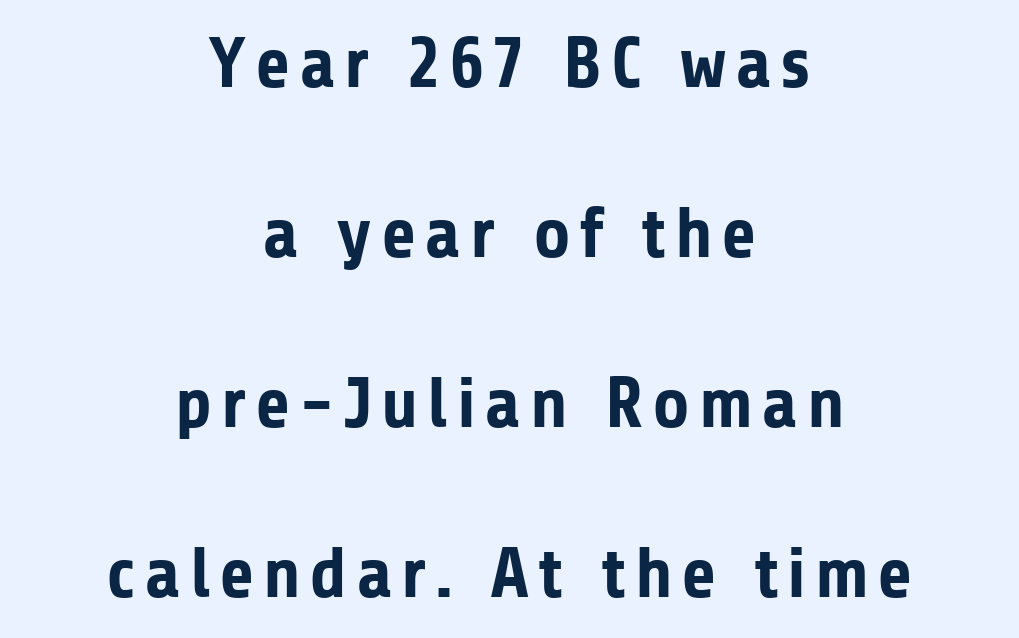
The image shows 72 px bold sans-serif type, upright; set centered, loose line spacing (2.36x), not underlined; low stroke contrast and a medium x-height.
